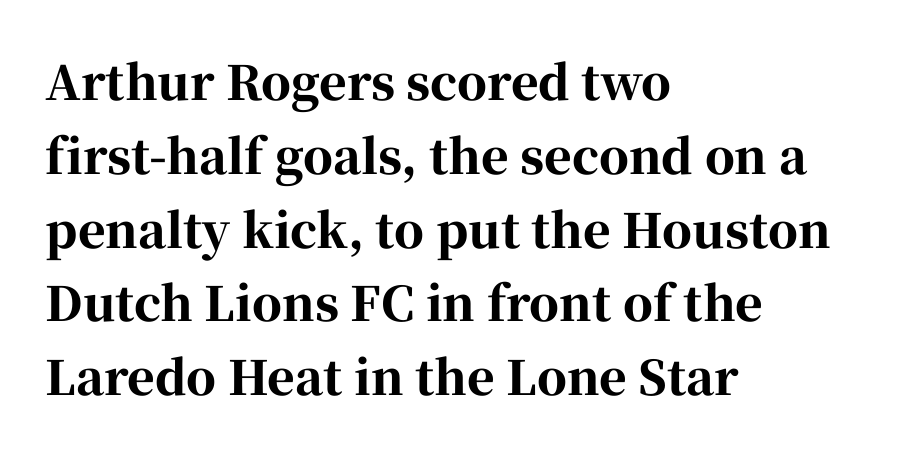
Q: Is the text bold? A: Yes.
Q: Is the text italic (slanted)? A: No, it is upright.
Q: Is the typeface a serif or a sans-serif typeface? A: Serif.
Q: Is the text underlined? A: No.
Q: How is the paragraph aligned? A: Left-aligned.
Q: Is the spacing between letters normal or unusually wide? A: Normal.
Q: Is the spacing between lines tight, normal or loose? A: Normal.
Q: Width (condensed, normal, or wide)? A: Normal.
Q: Stroke contrast? A: High.
Q: x-height? A: Medium.
Q: Monospaced? A: No.
